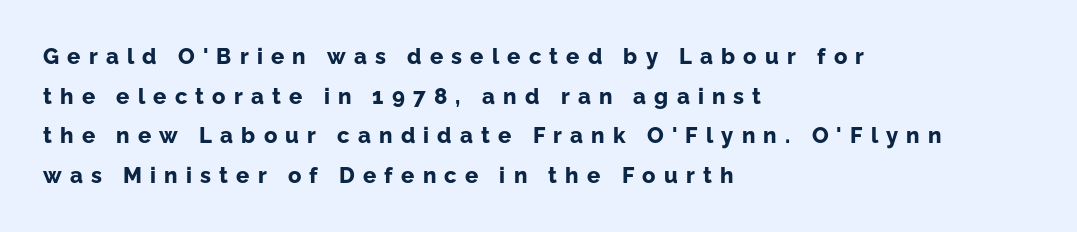
The baseline area is clear. Do the letters lean? They stand straight. A full-strength bold gives these letters their thick strokes. All the whitespace from short lines collects on the right. A typesetter would call this heavily tracked-out type.
